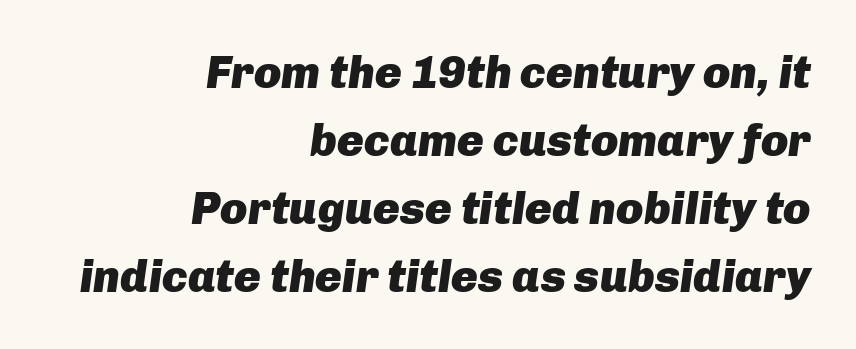
Q: Is the text bold? A: Yes.
Q: Is the text italic (slanted)? A: Yes, it leans right by about 8 degrees.
Q: Is the text underlined? A: No.
Q: How is the paragraph aligned? A: Right-aligned.
Q: Is the spacing between letters normal or unusually wide? A: Normal.
Q: Is the spacing between lines tight, normal or loose? A: Normal.
Q: Width (condensed, normal, or wide)? A: Normal.
Q: Stroke contrast? A: Low.
Q: x-height? A: Medium.
Q: Monospaced? A: No.
